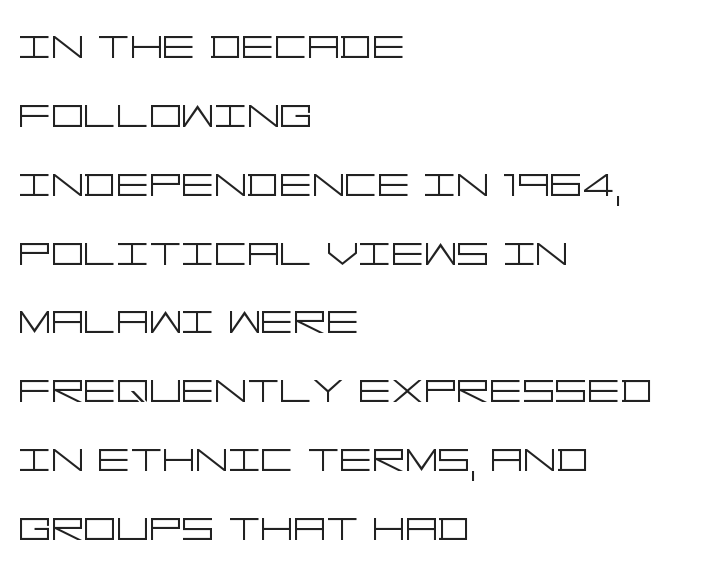
Q: Is the text bold? A: No.
Q: Is the text italic (slanted)? A: No, it is upright.
Q: Is the typeface a serif or a sans-serif typeface? A: Sans-serif.
Q: Is the text underlined? A: No.
Q: How is the paragraph aligned? A: Left-aligned.
Q: Is the spacing between letters normal or unusually wide? A: Normal.
Q: Is the spacing between lines tight, normal or loose? A: Normal.
Q: Width (condensed, normal, or wide)? A: Wide.
Q: Stroke contrast? A: Low.
Q: x-height? A: Large.
